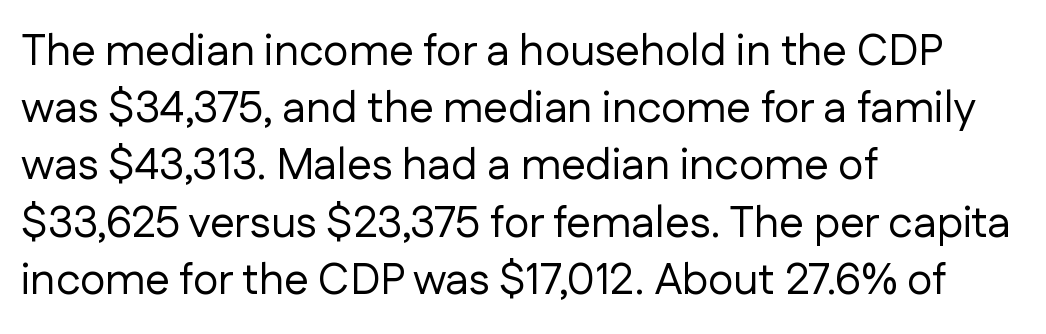
The image shows 44 px regular-weight sans-serif type, upright; set left-aligned, normal line spacing (1.3x), normal letter spacing, not underlined; low stroke contrast and a medium x-height.
